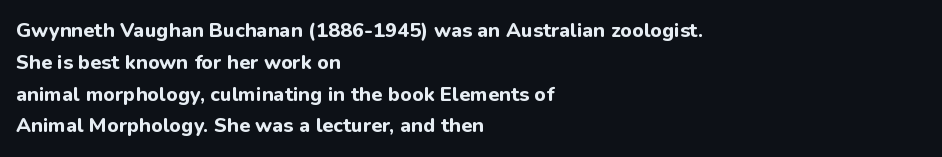
{"italic": "no", "bold": "yes", "underline": "no", "align": "left", "line_spacing": "normal", "line_spacing_ratio": 1.59, "letter_spacing": "normal", "letter_spacing_em": 0.0, "glyph_px": 20}
